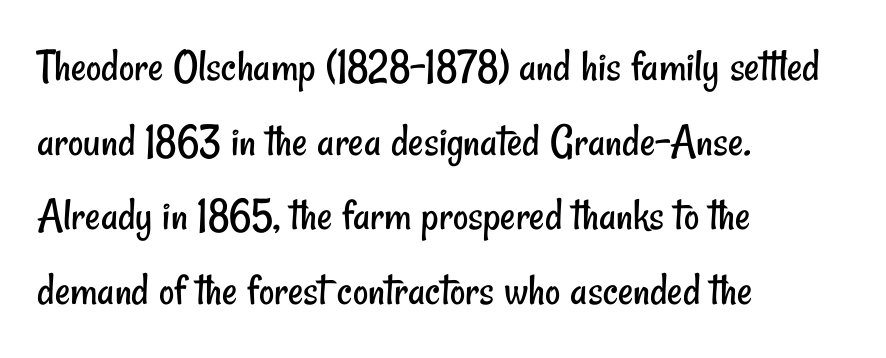
The image shows 47 px regular-weight, condensed sans-serif type; set left-aligned, normal line spacing (1.59x), normal letter spacing, not underlined; low stroke contrast and a small x-height.
